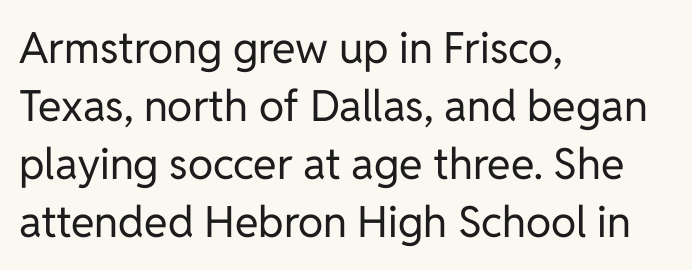
The image shows 43 px regular-weight sans-serif type, upright; set left-aligned, normal line spacing (1.35x), normal letter spacing, not underlined; low stroke contrast and a medium x-height.
